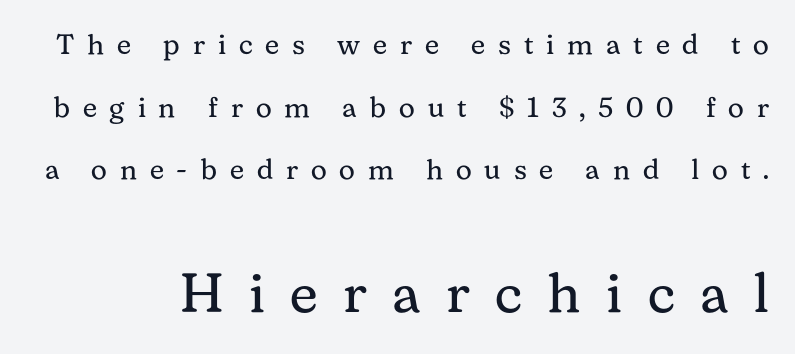
{"serif": "yes", "italic": "no", "bold": "no", "weight": "regular", "width": "normal", "stroke_contrast": "medium", "x_height": "medium", "monospaced": "no", "underline": "no", "line_spacing": "loose", "line_spacing_ratio": 2.24, "letter_spacing": "wide", "letter_spacing_em": 0.46, "larger_block": "second", "size_ratio": 1.96, "glyph_px": 55}
